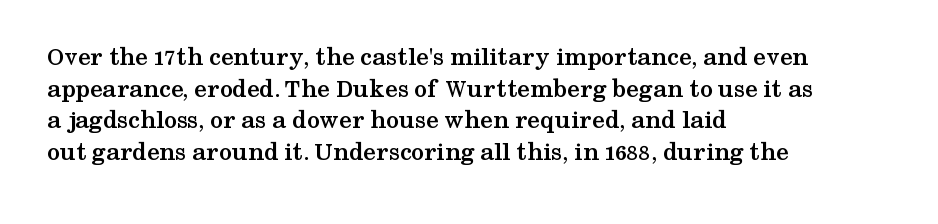
{"italic": "no", "bold": "yes", "underline": "no", "align": "left", "line_spacing_ratio": 1.22, "letter_spacing": "normal", "letter_spacing_em": 0.0, "glyph_px": 26}
